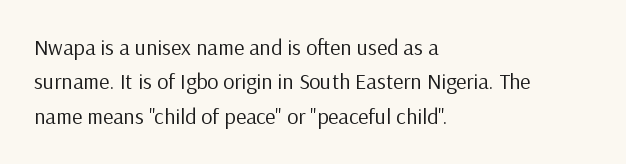
{"italic": "no", "bold": "no", "underline": "no", "align": "left", "line_spacing": "normal", "line_spacing_ratio": 1.56, "letter_spacing": "normal", "letter_spacing_em": 0.0, "glyph_px": 22}
